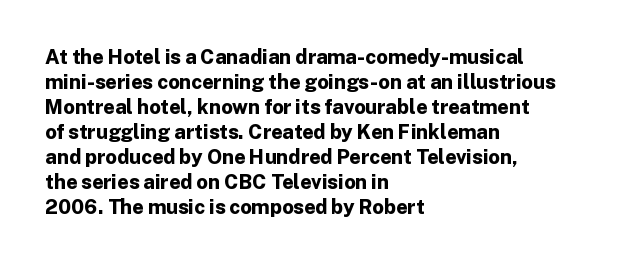
{"italic": "no", "bold": "yes", "underline": "no", "align": "left", "line_spacing": "normal", "line_spacing_ratio": 1.25, "letter_spacing": "normal", "letter_spacing_em": 0.0, "glyph_px": 20}
